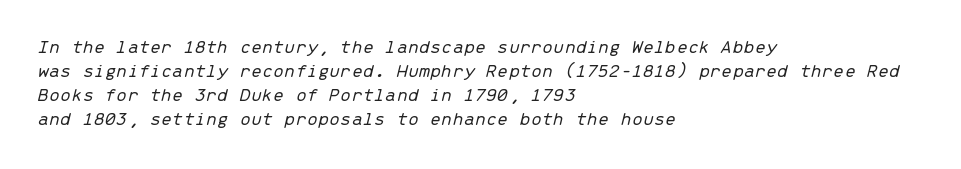
You could call the tracking neutral — neither tight nor loose. Leftover space on each line is placed entirely after the last word. Bare-footed words on every line. On a weight scale, this lands at 450 or below. Slanted lettering throughout.
